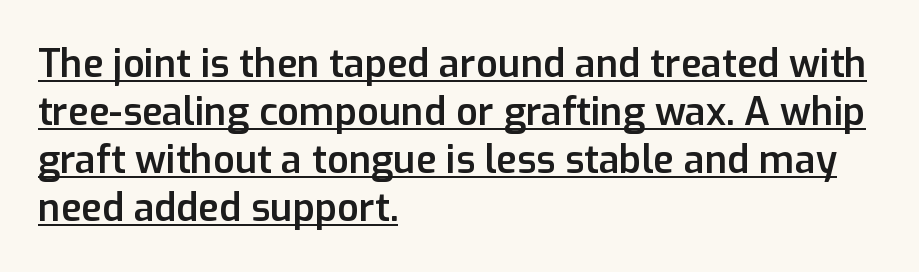
Q: Is the text bold? A: Semi-bold.
Q: Is the text italic (slanted)? A: No, it is upright.
Q: Is the typeface a serif or a sans-serif typeface? A: Sans-serif.
Q: Is the text underlined? A: Yes.
Q: How is the paragraph aligned? A: Left-aligned.
Q: Is the spacing between letters normal or unusually wide? A: Normal.
Q: Is the spacing between lines tight, normal or loose? A: Normal.
Q: Width (condensed, normal, or wide)? A: Normal.
Q: Stroke contrast? A: Low.
Q: x-height? A: Medium.
Q: Monospaced? A: No.
